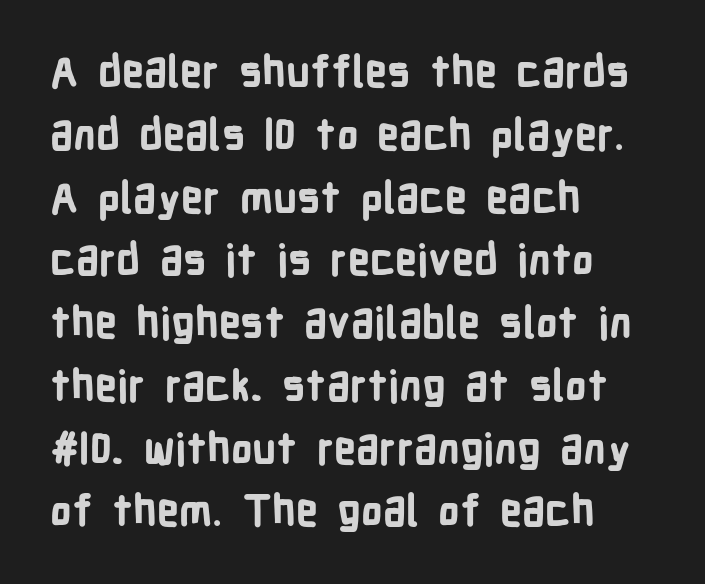
{"serif": "no", "italic": "no", "bold": "yes", "weight": "bold", "width": "condensed", "stroke_contrast": "low", "x_height": "medium", "monospaced": "no", "underline": "no", "align": "left", "line_spacing": "normal", "line_spacing_ratio": 1.46, "letter_spacing": "normal", "letter_spacing_em": 0.0, "glyph_px": 43}
